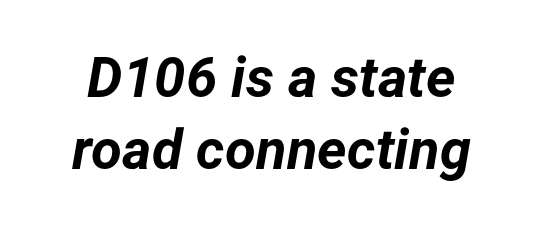
This sample uses an oblique cut, with every glyph tilted off the vertical. Leading matches the norm, producing a regular column. Standard letterfit; no display-style spreading of the glyphs. The zone under the glyphs is completely vacant. Heavy, bold letterforms. Varying glyph widths throughout — classic text-font behaviour.
